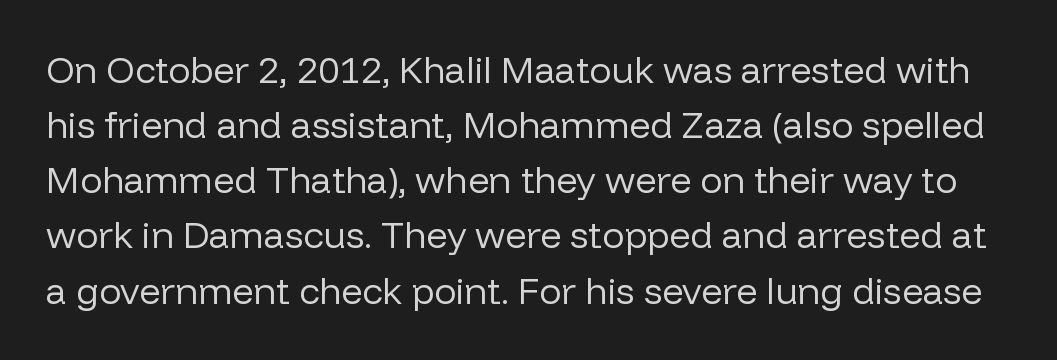
Q: Is the text bold? A: No.
Q: Is the text italic (slanted)? A: No, it is upright.
Q: Is the typeface a serif or a sans-serif typeface? A: Sans-serif.
Q: Is the text underlined? A: No.
Q: Is the spacing between letters normal or unusually wide? A: Normal.
Q: Is the spacing between lines tight, normal or loose? A: Normal.
Q: Width (condensed, normal, or wide)? A: Normal.
Q: Stroke contrast? A: Low.
Q: x-height? A: Medium.
Q: Monospaced? A: No.
